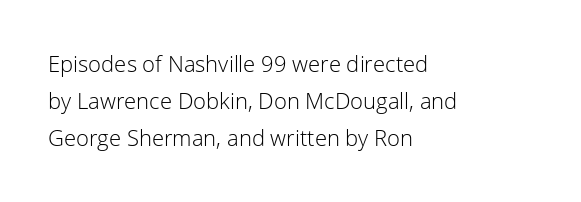
{"italic": "no", "bold": "no", "underline": "no", "align": "left", "line_spacing": "normal", "line_spacing_ratio": 1.69, "letter_spacing": "normal", "letter_spacing_em": 0.0, "glyph_px": 22}
